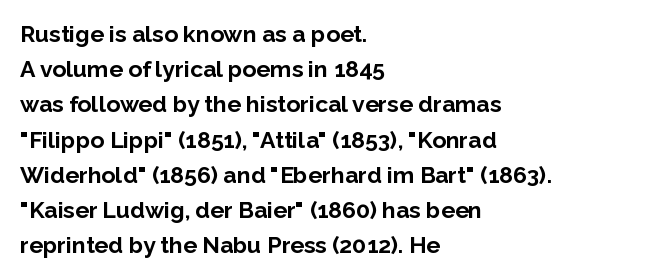
The image shows 23 px bold type, upright; set left-aligned, normal line spacing (1.53x), normal letter spacing, not underlined.
